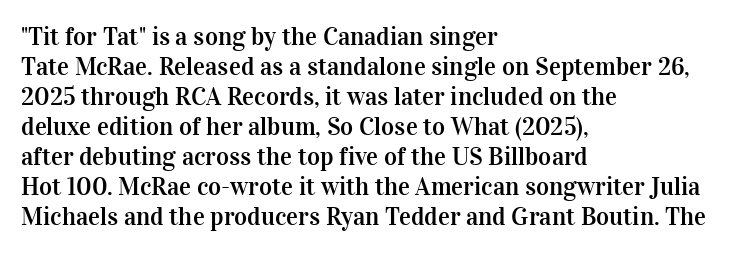
Q: Is the text italic (slanted)? A: No, it is upright.
Q: Is the text underlined? A: No.
Q: How is the paragraph aligned? A: Left-aligned.
Q: Is the spacing between letters normal or unusually wide? A: Normal.
